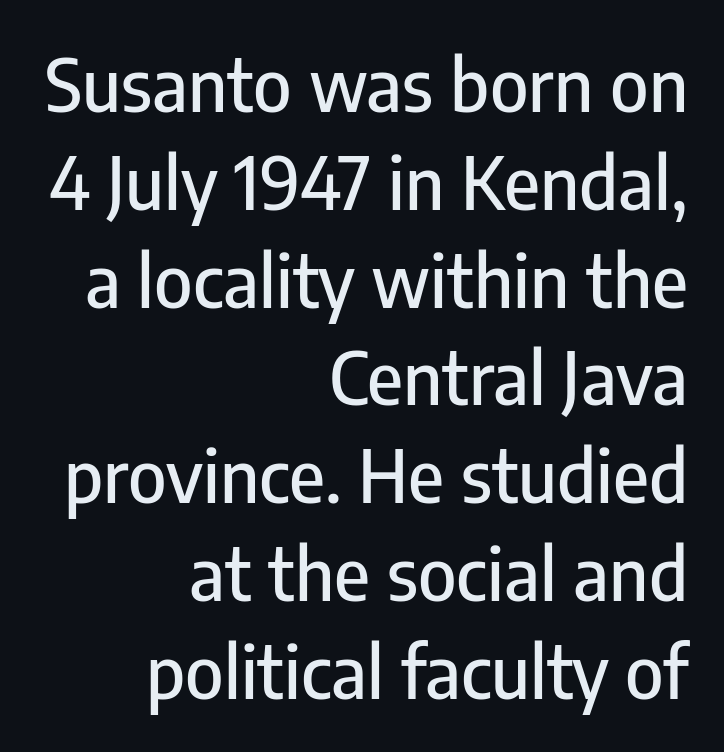
{"serif": "no", "italic": "no", "width": "condensed", "stroke_contrast": "low", "x_height": "medium", "monospaced": "no", "underline": "no", "align": "right", "line_spacing": "normal", "line_spacing_ratio": 1.34, "letter_spacing": "normal", "letter_spacing_em": 0.0, "glyph_px": 73}
